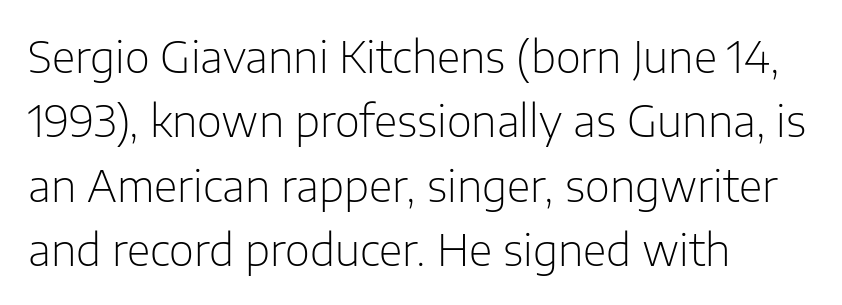
{"serif": "no", "italic": "no", "bold": "no", "weight": "light", "width": "normal", "stroke_contrast": "low", "x_height": "medium", "monospaced": "no", "underline": "no", "align": "left", "line_spacing": "normal", "line_spacing_ratio": 1.5, "letter_spacing": "normal", "letter_spacing_em": 0.0, "glyph_px": 43}
